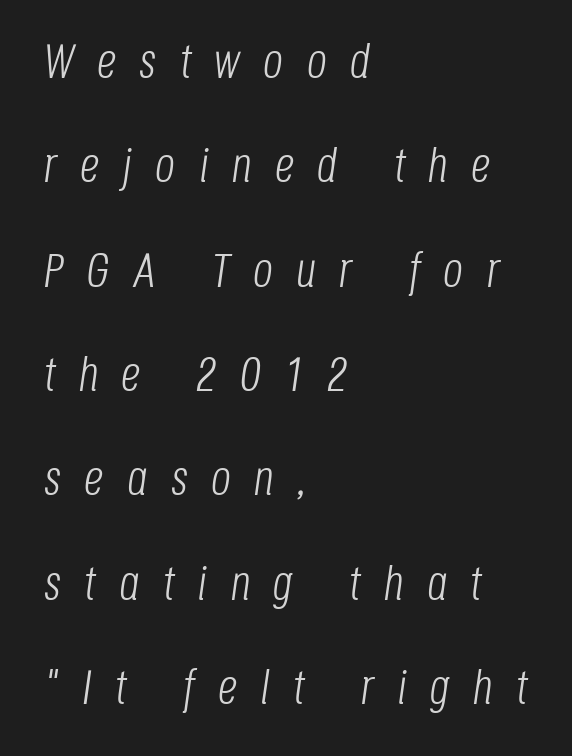
Caption: multi-line text, flush left, ragged right. The font's italic variant was chosen for this text. Spacing between characters has been opened up far beyond the box default. Successive baselines arrive slowly, with a big drop between each. Unmarked baselines from the first word to the last. Weight: in the light-to-regular range.
